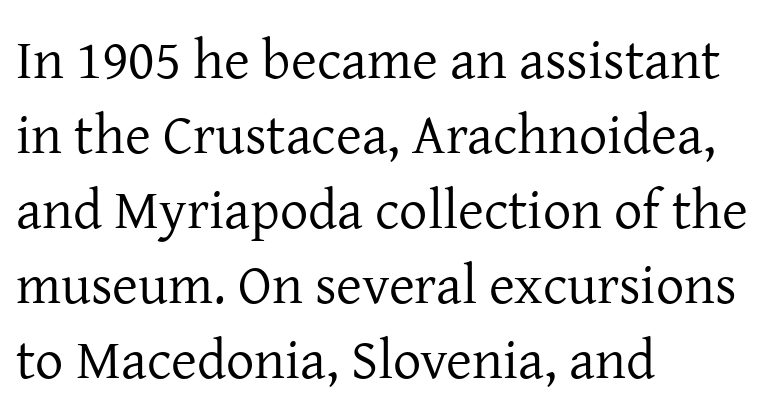
The paragraph has a hard left edge and a soft right edge. These lines are rendered in a variable-pitch font. This reads as an unemphasized weight, regular at the heaviest. A typesetter would call this leading conventional body-copy spacing. This is serif lettering, the kind often seen in printed books.
